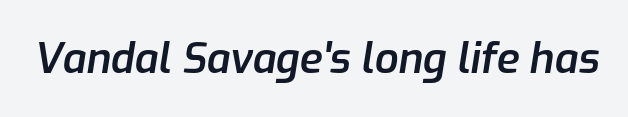
Q: Is the text bold? A: Semi-bold.
Q: Is the text italic (slanted)? A: Yes, it leans right by about 9 degrees.
Q: Is the text underlined? A: No.
Q: Is the spacing between letters normal or unusually wide? A: Normal.
Q: Width (condensed, normal, or wide)? A: Normal.
Q: Stroke contrast? A: Low.
Q: x-height? A: Medium.
Q: Monospaced? A: No.
